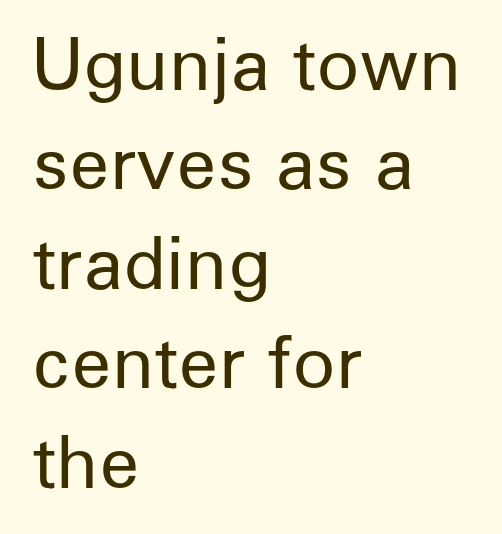
The image shows 71 px regular-weight sans-serif type, upright; set left-aligned, normal line spacing (1.4x), normal letter spacing, not underlined; low stroke contrast and a medium x-height.
